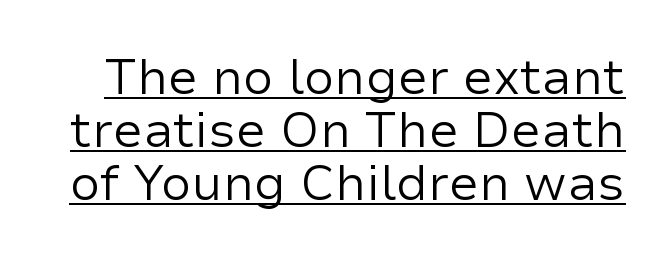
Q: Is the text bold? A: No.
Q: Is the text italic (slanted)? A: No, it is upright.
Q: Is the typeface a serif or a sans-serif typeface? A: Sans-serif.
Q: Is the text underlined? A: Yes.
Q: Is the spacing between letters normal or unusually wide? A: Normal.
Q: Is the spacing between lines tight, normal or loose? A: Tight.
Q: Width (condensed, normal, or wide)? A: Normal.
Q: Stroke contrast? A: Low.
Q: x-height? A: Medium.
Q: Monospaced? A: No.
